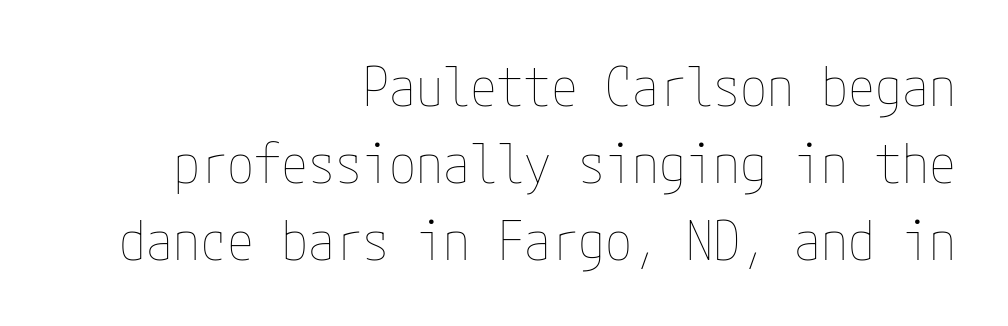
Q: Is the text bold? A: No.
Q: Is the text italic (slanted)? A: No, it is upright.
Q: Is the text underlined? A: No.
Q: How is the paragraph aligned? A: Right-aligned.
Q: Is the spacing between letters normal or unusually wide? A: Normal.
Q: Is the spacing between lines tight, normal or loose? A: Normal.
Q: Width (condensed, normal, or wide)? A: Condensed.
Q: Stroke contrast? A: Low.
Q: x-height? A: Medium.
